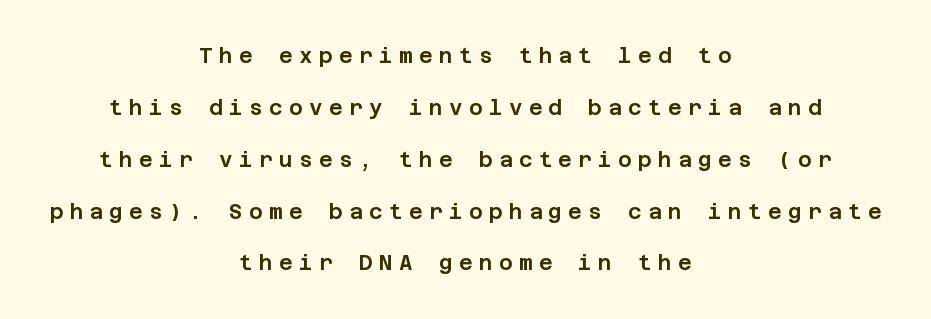
{"italic": "no", "underline": "no", "align": "center", "line_spacing": "loose", "line_spacing_ratio": 2.47, "letter_spacing": "wide", "letter_spacing_em": 0.3, "glyph_px": 21}
